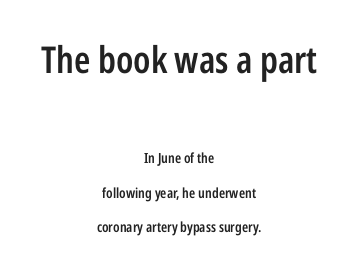
Q: Is the text bold? A: Semi-bold.
Q: Is the text italic (slanted)? A: No, it is upright.
Q: Is the typeface a serif or a sans-serif typeface? A: Sans-serif.
Q: Is the text underlined? A: No.
Q: How is the paragraph aligned? A: Centered.
Q: Is the spacing between letters normal or unusually wide? A: Normal.
Q: Is the spacing between lines tight, normal or loose? A: Loose.
Q: Which block of text is set in a larger size, the first (top) or the second (bottom)? A: The first (top) one.
Q: Width (condensed, normal, or wide)? A: Condensed.
Q: Stroke contrast? A: Low.
Q: x-height? A: Medium.
Q: Monospaced? A: No.
